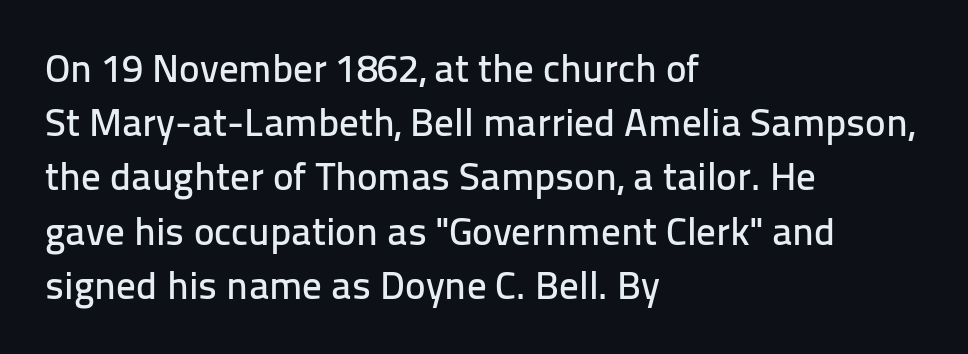
Q: Is the text italic (slanted)? A: No, it is upright.
Q: Is the typeface a serif or a sans-serif typeface? A: Sans-serif.
Q: Is the text underlined? A: No.
Q: How is the paragraph aligned? A: Left-aligned.
Q: Is the spacing between letters normal or unusually wide? A: Normal.
Q: Is the spacing between lines tight, normal or loose? A: Normal.
Q: Width (condensed, normal, or wide)? A: Normal.
Q: Stroke contrast? A: Low.
Q: x-height? A: Medium.
Q: Monospaced? A: No.
